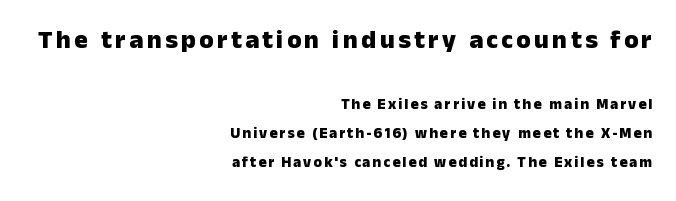
Q: Is the text bold? A: Yes.
Q: Is the text italic (slanted)? A: No, it is upright.
Q: Is the text underlined? A: No.
Q: How is the paragraph aligned? A: Right-aligned.
Q: Is the spacing between lines tight, normal or loose? A: Loose.
Q: Which block of text is set in a larger size, the first (top) or the second (bottom)? A: The first (top) one.
